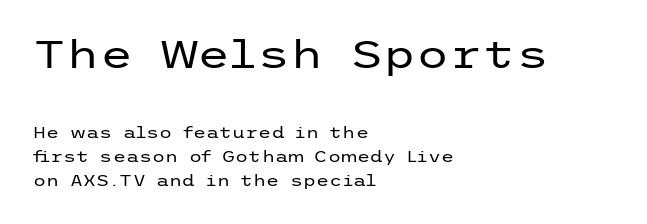
The image shows 38 px regular-weight, wide sans-serif type, upright; set left-aligned, normal line spacing (1.6x), normal letter spacing, not underlined; the first (top) block is 2.53x larger; low stroke contrast and a medium x-height.
